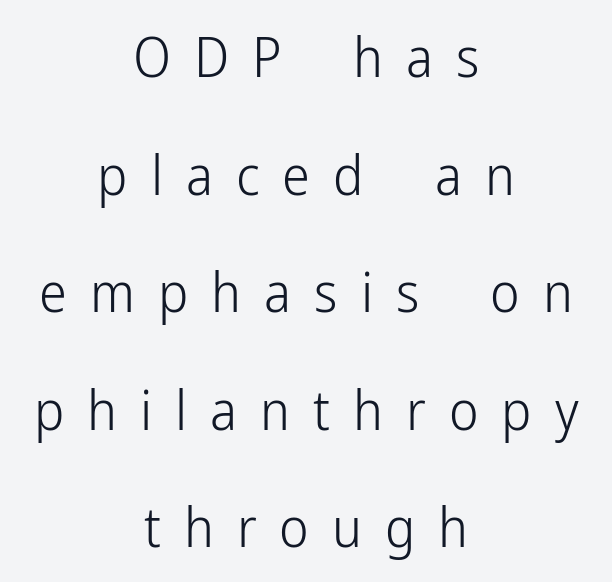
One-word summary of the alignment: center. Stroke terminals: plain, sans-serif. Posture: straight, roman, zero tilt. Letter spacing: wide. The weight would be labelled regular, book, light, or lighter still. The zone under the glyphs is completely vacant.
